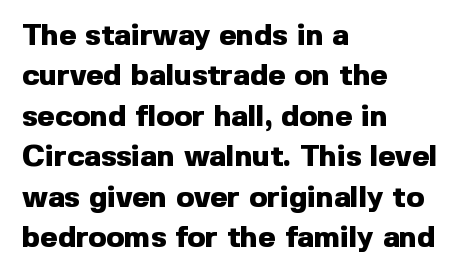
The image shows 30 px heavy sans-serif type, upright; set left-aligned, normal line spacing (1.35x), normal letter spacing, not underlined; a medium x-height.
